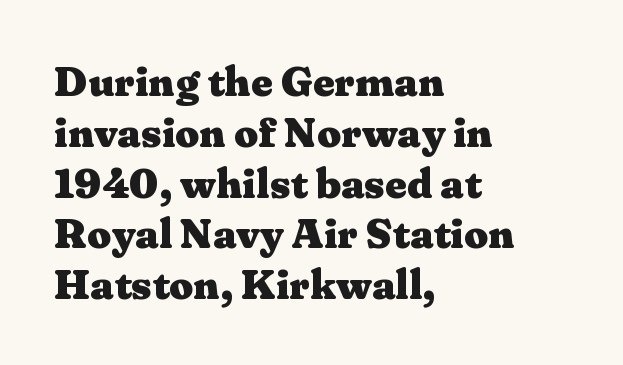
{"serif": "yes", "italic": "no", "bold": "yes", "weight": "heavy", "width": "wide", "stroke_contrast": "medium", "x_height": "medium", "monospaced": "no", "underline": "no", "align": "left", "line_spacing_ratio": 1.21, "letter_spacing": "normal", "letter_spacing_em": 0.0, "glyph_px": 42}
